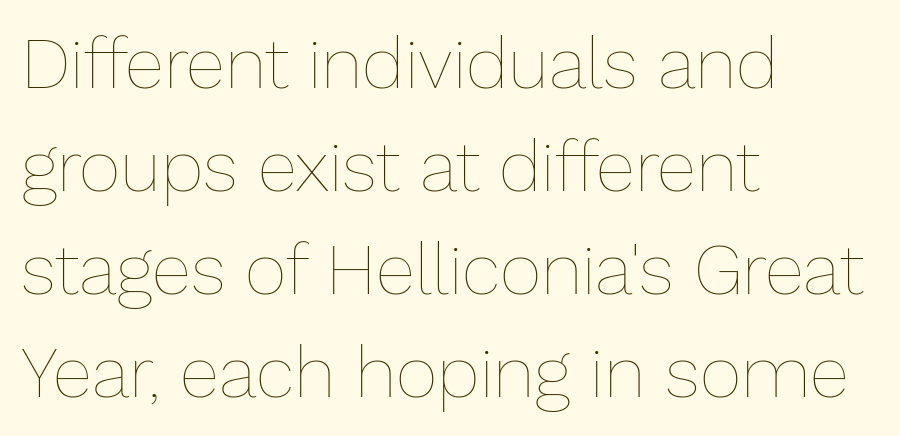
The image shows 72 px thin type, upright; set left-aligned, normal line spacing (1.43x), normal letter spacing, not underlined; low stroke contrast and a medium x-height.
